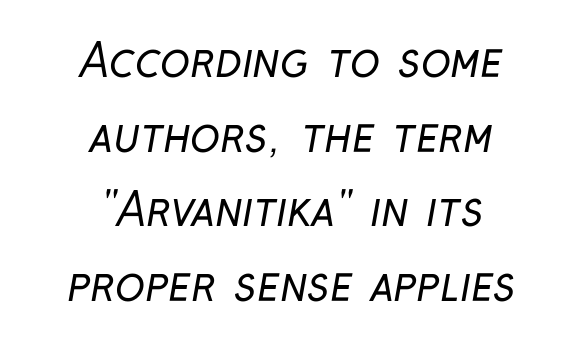
Q: Is the text bold? A: No.
Q: Is the typeface a serif or a sans-serif typeface? A: Sans-serif.
Q: Is the text underlined? A: No.
Q: How is the paragraph aligned? A: Centered.
Q: Is the spacing between letters normal or unusually wide? A: Normal.
Q: Is the spacing between lines tight, normal or loose? A: Normal.
Q: Width (condensed, normal, or wide)? A: Condensed.
Q: Stroke contrast? A: Low.
Q: x-height? A: Medium.
Q: Monospaced? A: No.
